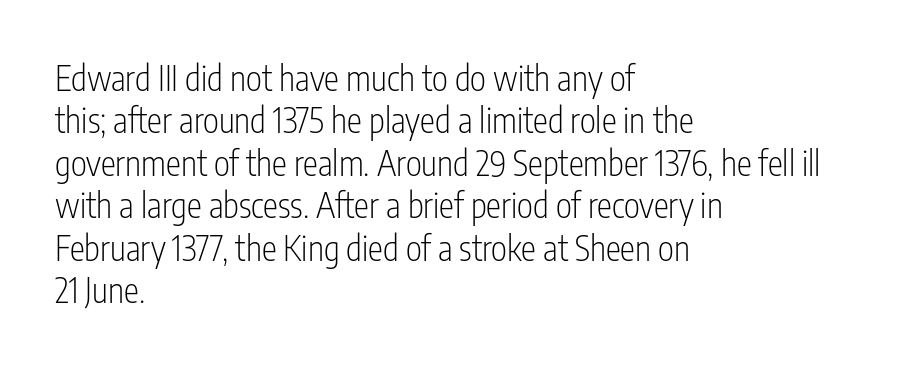
The image shows 34 px light, condensed sans-serif type, upright; set left-aligned, normal line spacing (1.25x), normal letter spacing, not underlined; low stroke contrast and a medium x-height.
